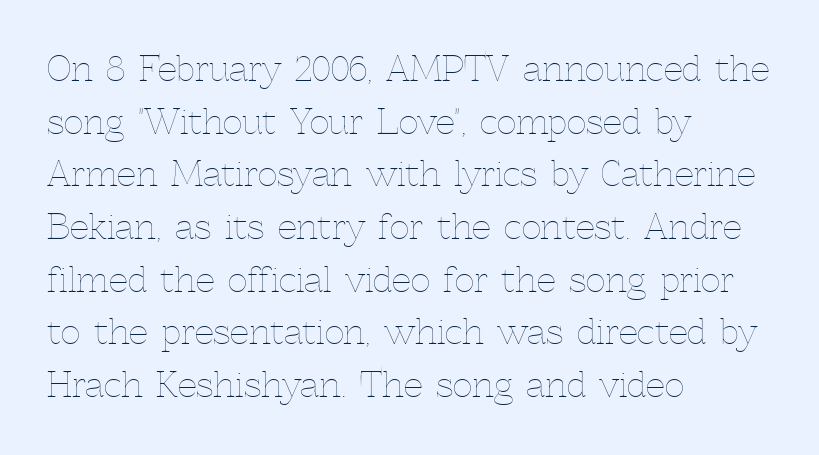
{"italic": "no", "bold": "no", "weight": "thin", "width": "normal", "x_height": "medium", "monospaced": "no", "underline": "no", "align": "left", "line_spacing": "normal", "line_spacing_ratio": 1.55, "letter_spacing": "normal", "letter_spacing_em": 0.0, "glyph_px": 34}
